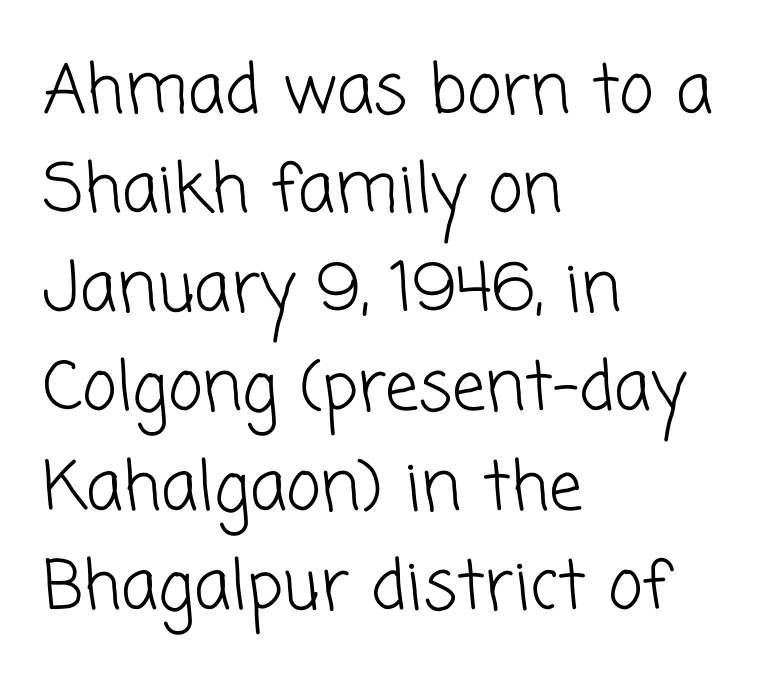
Nothing sits at the stroke ends, so this counts as sans-serif. The passage is arranged the way most books set body copy — flush left. Do the characters align in a grid? No, the font is proportional. The space beneath each line is pristine and unruled.
